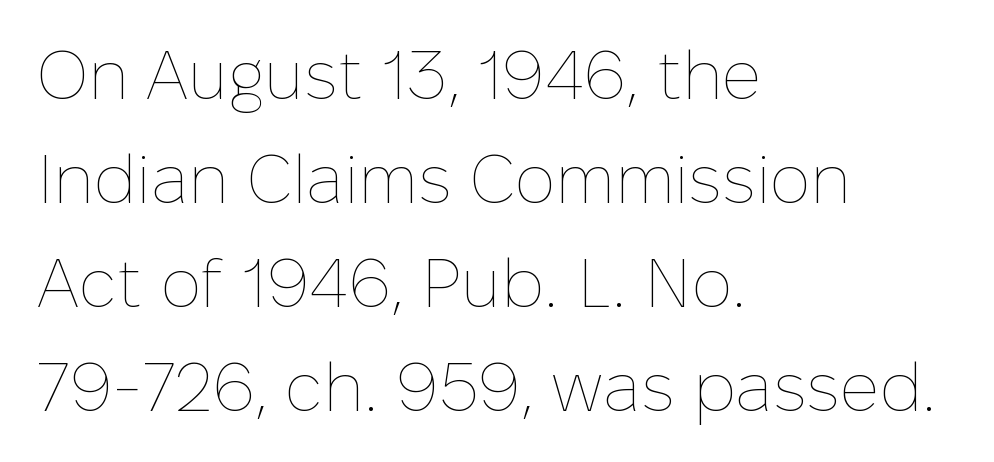
The image shows 68 px thin type, upright; set left-aligned, normal line spacing (1.53x), normal letter spacing, not underlined; low stroke contrast and a medium x-height.
